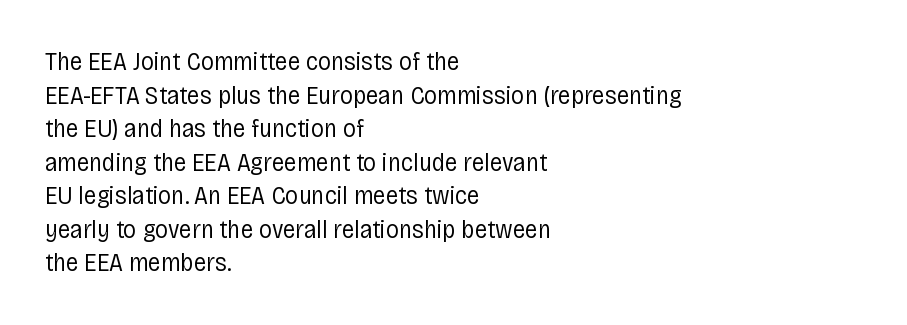
Interline gaps are of average width in this sample. In terms of posture, this sample is upright. Teacher's note: observe the even left margin — that is flush-left alignment. The cut favours lightness, reaching ordinary text weight at its darkest.
